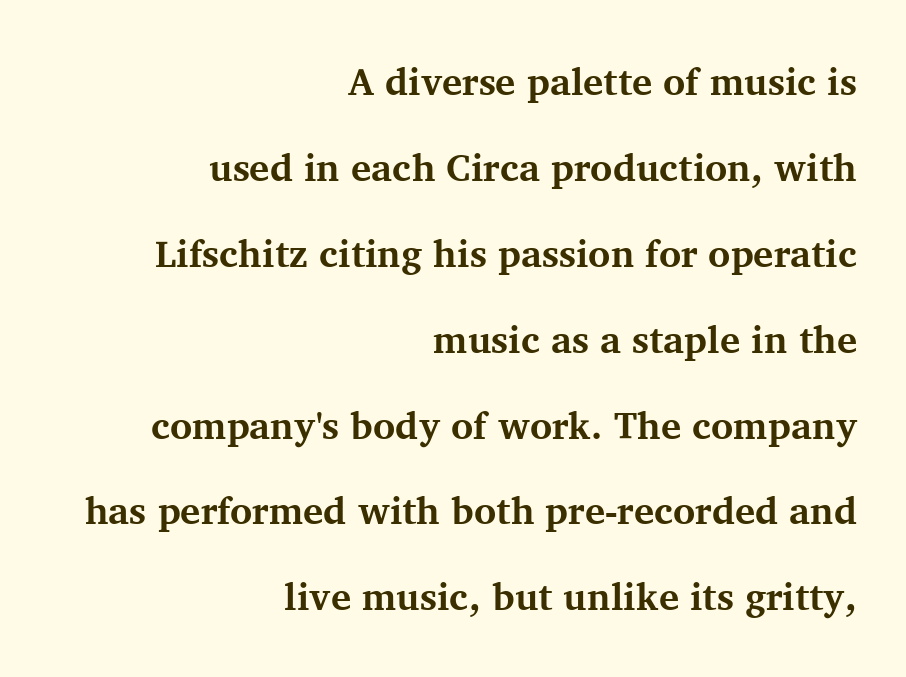
Q: Is the text bold? A: Yes.
Q: Is the text italic (slanted)? A: No, it is upright.
Q: Is the typeface a serif or a sans-serif typeface? A: Serif.
Q: Is the text underlined? A: No.
Q: How is the paragraph aligned? A: Right-aligned.
Q: Is the spacing between letters normal or unusually wide? A: Normal.
Q: Is the spacing between lines tight, normal or loose? A: Loose.
Q: Width (condensed, normal, or wide)? A: Normal.
Q: Stroke contrast? A: Medium.
Q: x-height? A: Medium.
Q: Monospaced? A: No.
